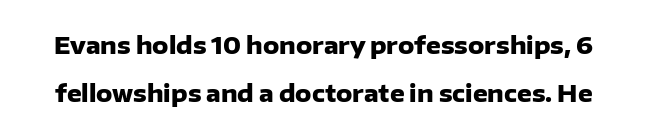
Is the type bold? Yes — the strokes are clearly thick and heavy. The gap between lines stays unmarked. Tracking here is standard; glyphs follow each other at the usual distance. Every character sits straight up, as roman type does.
